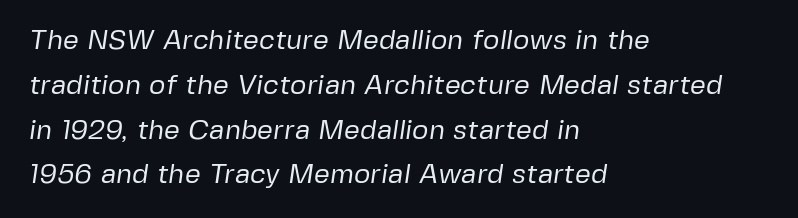
{"serif": "no", "bold": "no", "weight": "regular", "width": "normal", "stroke_contrast": "low", "x_height": "medium", "monospaced": "no", "underline": "no", "align": "left", "line_spacing": "normal", "line_spacing_ratio": 1.6, "letter_spacing": "normal", "letter_spacing_em": 0.0, "glyph_px": 28}
